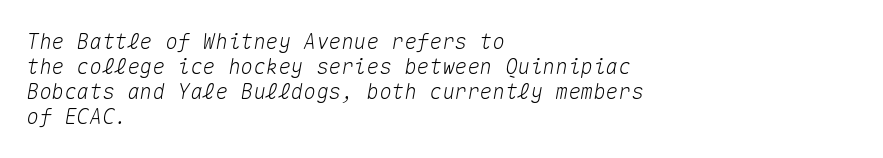
{"italic": "yes", "lean": "right", "slant_degrees": 10, "underline": "no", "align": "left", "line_spacing_ratio": 1.19, "letter_spacing": "normal", "letter_spacing_em": 0.0, "glyph_px": 21}
